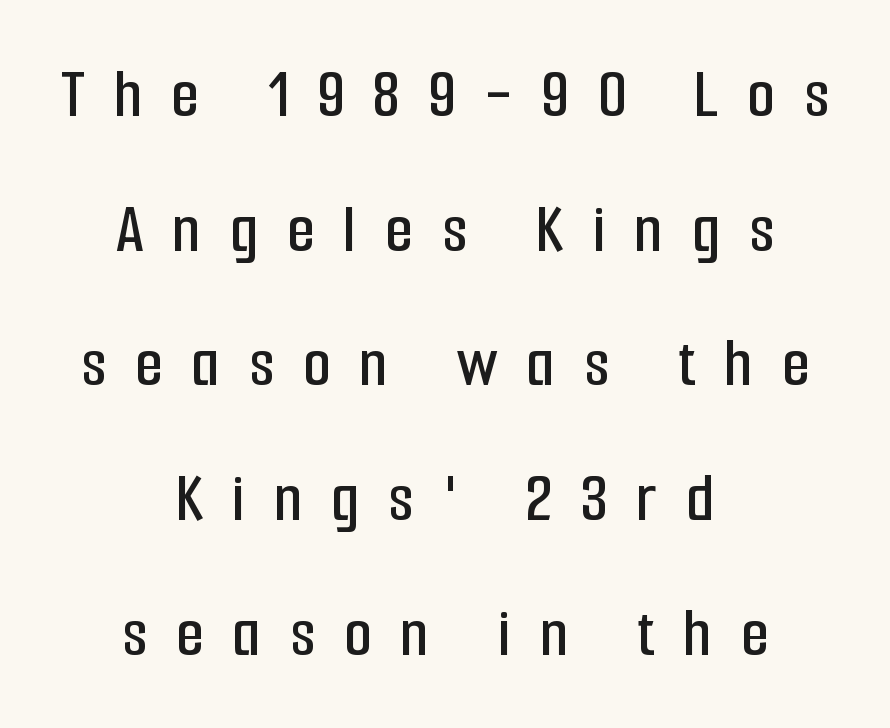
Characters follow at a spacing far wider than the type designer built in. The font's upright variant was chosen for this text. Type style note: lacks serifs. Each letter keeps its own natural width here, so spacing adapts to shape. Any mark beneath the type? The region is blank.
